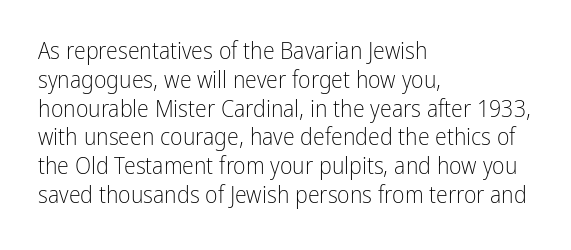
The image shows 24 px text type, upright; set left-aligned, line spacing 1.2x, normal letter spacing, not underlined.
